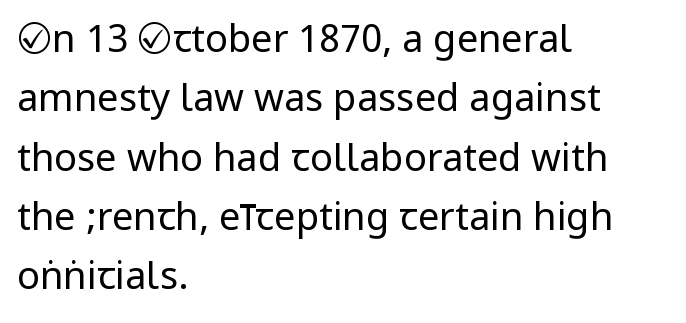
Q: Is the text bold? A: No.
Q: Is the text italic (slanted)? A: No, it is upright.
Q: Is the typeface a serif or a sans-serif typeface? A: Sans-serif.
Q: Is the text underlined? A: No.
Q: How is the paragraph aligned? A: Left-aligned.
Q: Is the spacing between letters normal or unusually wide? A: Normal.
Q: Is the spacing between lines tight, normal or loose? A: Normal.
Q: Width (condensed, normal, or wide)? A: Condensed.
Q: Stroke contrast? A: Low.
